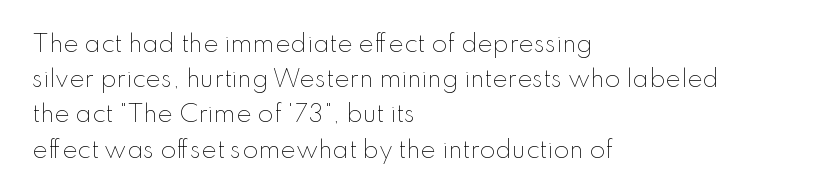
{"italic": "no", "bold": "no", "underline": "no", "align": "left", "line_spacing": "normal", "line_spacing_ratio": 1.53, "letter_spacing": "normal", "letter_spacing_em": 0.0, "glyph_px": 23}
